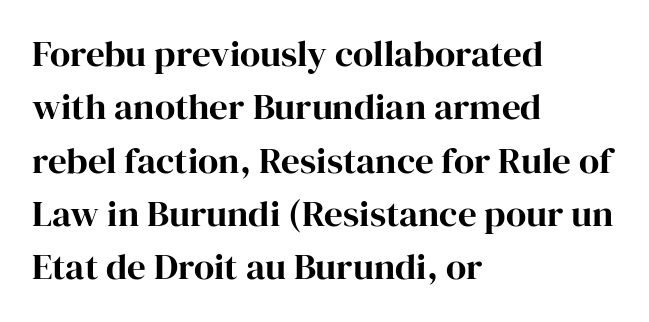
The image shows 37 px serif type, upright; set left-aligned, normal line spacing (1.44x), normal letter spacing, not underlined; high stroke contrast and a medium x-height.
